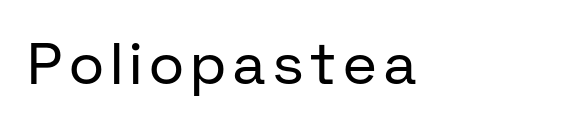
Q: Is the text bold? A: No.
Q: Is the text italic (slanted)? A: No, it is upright.
Q: Is the typeface a serif or a sans-serif typeface? A: Sans-serif.
Q: Is the text underlined? A: No.
Q: Width (condensed, normal, or wide)? A: Normal.
Q: Stroke contrast? A: Low.
Q: x-height? A: Medium.
Q: Monospaced? A: No.
